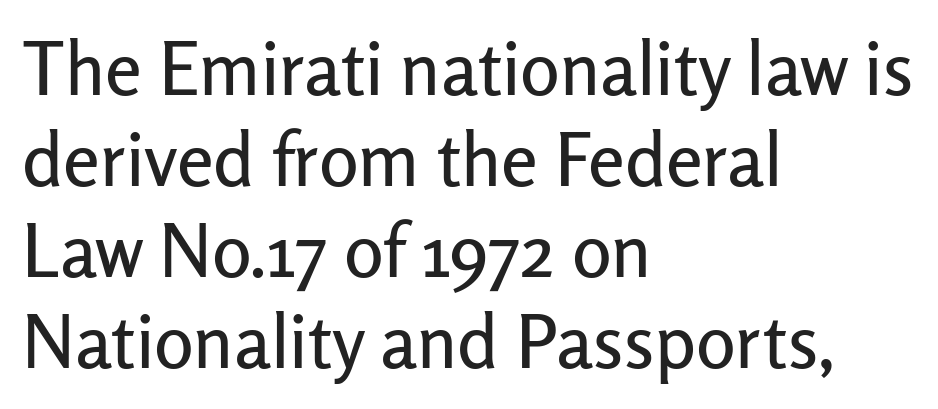
The image shows 74 px sans-serif type, upright; set left-aligned, line spacing 1.23x, normal letter spacing, not underlined; low stroke contrast and a medium x-height.
